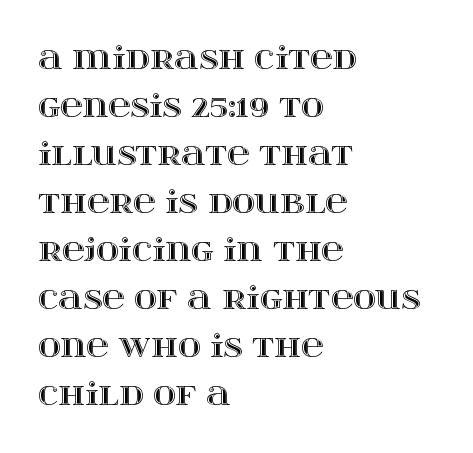
Q: Is the text italic (slanted)? A: No, it is upright.
Q: Is the text underlined? A: No.
Q: How is the paragraph aligned? A: Left-aligned.
Q: Is the spacing between letters normal or unusually wide? A: Normal.
Q: Is the spacing between lines tight, normal or loose? A: Normal.
Q: Width (condensed, normal, or wide)? A: Wide.
Q: x-height? A: Large.
Q: Monospaced? A: No.
